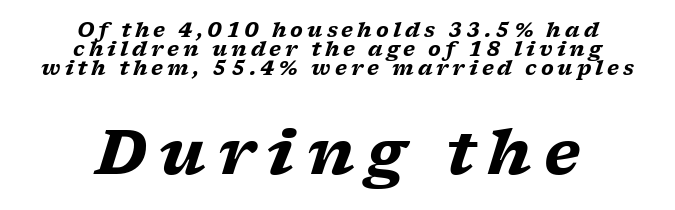
{"serif": "yes", "italic": "yes", "lean": "right", "slant_degrees": 17, "bold": "yes", "weight": "heavy", "width": "wide", "stroke_contrast": "low", "x_height": "medium", "monospaced": "no", "underline": "no", "align": "center", "line_spacing": "tight", "line_spacing_ratio": 0.95, "letter_spacing": "wide", "letter_spacing_em": 0.2, "larger_block": "second", "size_ratio": 3.05, "glyph_px": 61}
